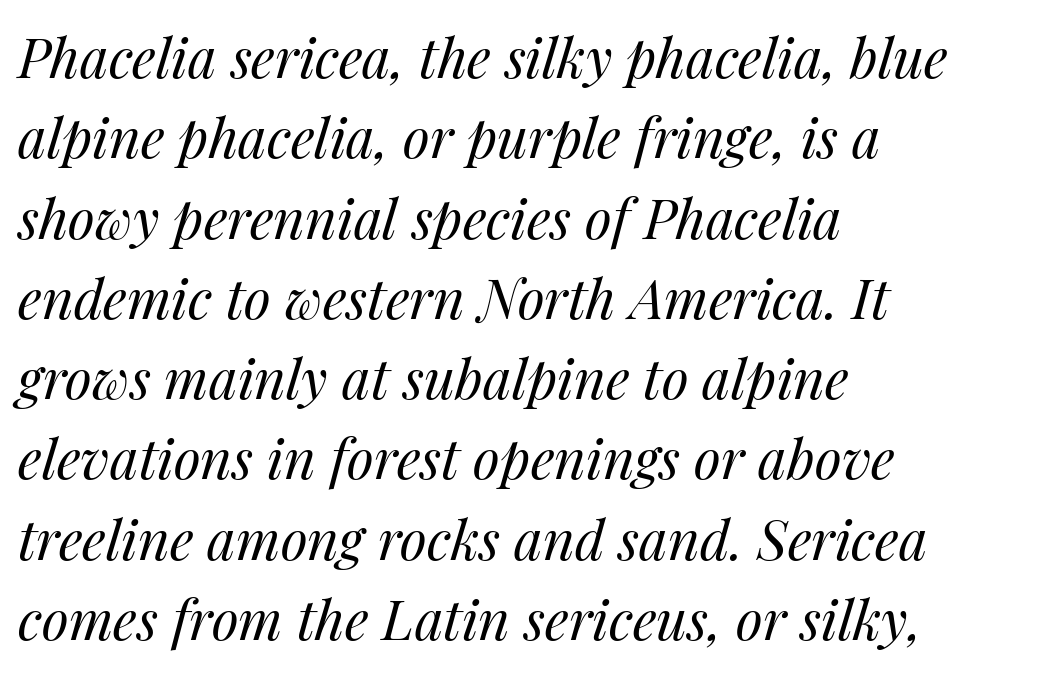
Counters stay open thanks to moderate or lighter strokes. Honestly, the row spacing looks completely unremarkable. Character widths vary here, with narrow letters taking less room than wide ones. A clean baseline with only descenders dipping below it. Observe the lean: these are italic letterforms.
